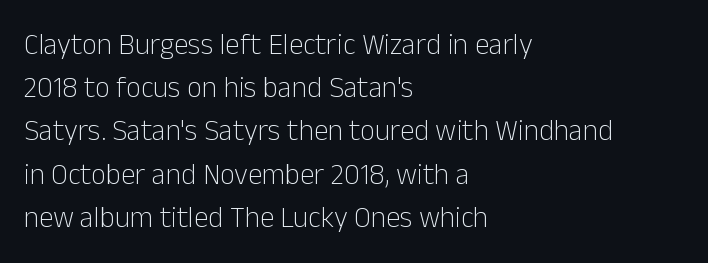
The image shows 29 px light sans-serif type, upright; set left-aligned, normal line spacing (1.49x), normal letter spacing, not underlined; low stroke contrast and a medium x-height.
